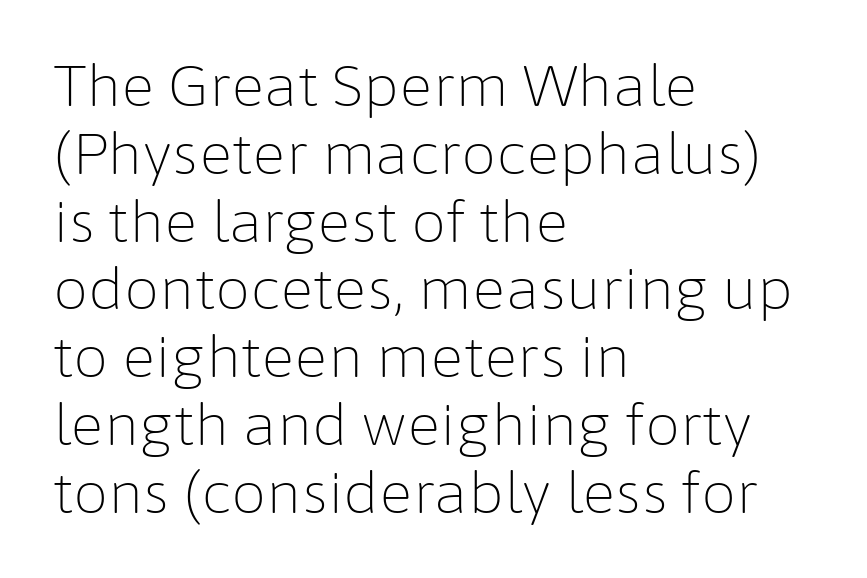
The image shows 56 px light sans-serif type, upright; set left-aligned, line spacing 1.21x, normal letter spacing, not underlined; low stroke contrast and a medium x-height.
